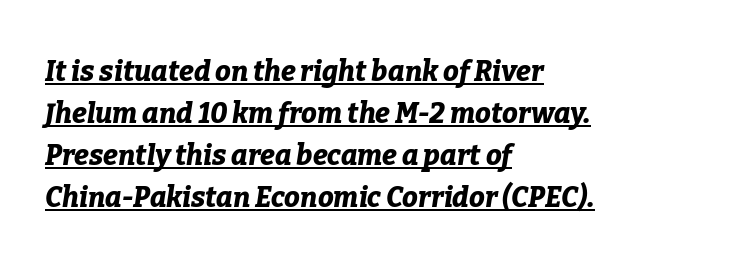
{"italic": "yes", "lean": "right", "slant_degrees": 9, "bold": "yes", "weight": "bold", "width": "normal", "stroke_contrast": "low", "x_height": "medium", "monospaced": "no", "underline": "yes", "align": "left", "line_spacing": "normal", "line_spacing_ratio": 1.5, "letter_spacing": "normal", "letter_spacing_em": 0.0, "glyph_px": 28}
